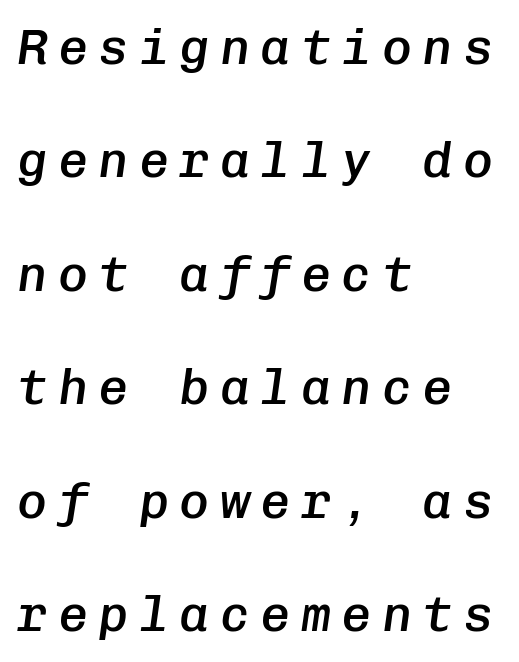
{"italic": "yes", "lean": "right", "slant_degrees": 8, "bold": "semi", "weight": "semibold", "width": "normal", "stroke_contrast": "low", "x_height": "medium", "monospaced": "yes", "underline": "no", "align": "left", "line_spacing": "loose", "line_spacing_ratio": 2.27, "letter_spacing": "wide", "letter_spacing_em": 0.21, "glyph_px": 50}
